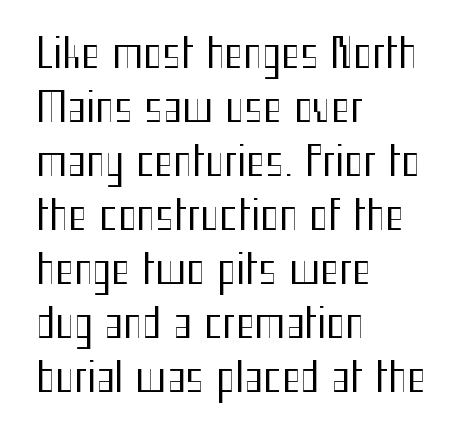
The image shows 40 px regular-weight, condensed sans-serif type, upright; set left-aligned, normal line spacing (1.35x), normal letter spacing, not underlined; medium stroke contrast and a medium x-height.
